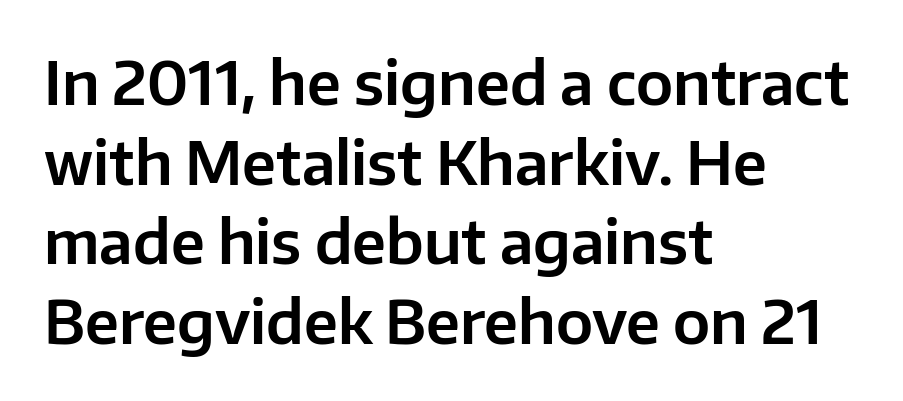
{"serif": "no", "italic": "no", "width": "normal", "stroke_contrast": "low", "x_height": "medium", "monospaced": "no", "underline": "no", "align": "left", "line_spacing": "normal", "line_spacing_ratio": 1.35, "letter_spacing": "normal", "letter_spacing_em": 0.0, "glyph_px": 59}
